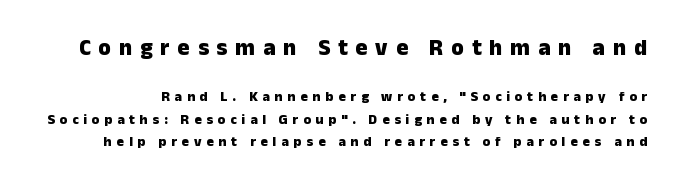
The image shows 23 px bold type, upright; set normal line spacing (1.6x), unusually wide letter spacing (+0.34 em), not underlined; the first (top) block is 1.64x larger.
